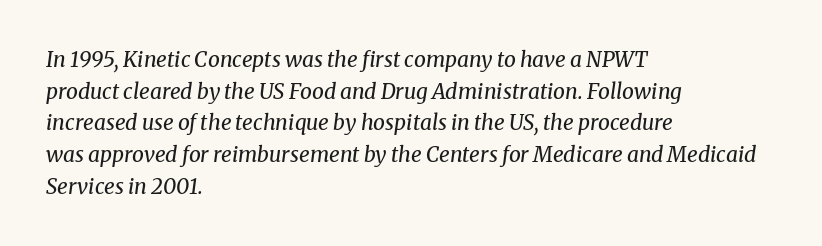
{"italic": "yes", "lean": "right", "slant_degrees": 8, "bold": "no", "underline": "no", "align": "left", "line_spacing": "normal", "line_spacing_ratio": 1.51, "letter_spacing": "normal", "letter_spacing_em": 0.0, "glyph_px": 21}
